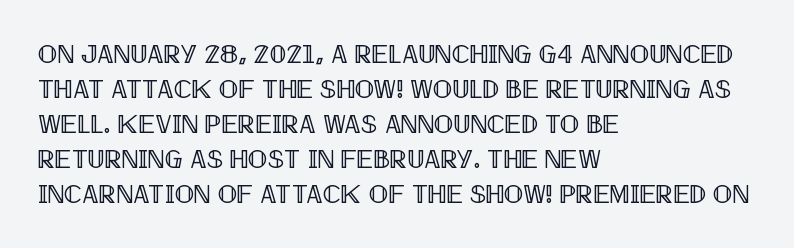
The image shows 26 px text type, upright; set left-aligned, normal line spacing (1.35x), normal letter spacing, not underlined.
